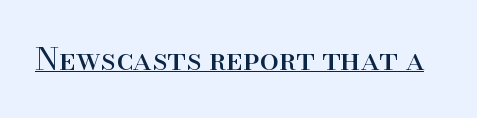
Old-style or modern, the face here clearly has serifs. How are the letters spaced? Ordinarily, with no added tracking. Italic: no, the glyphs are upright roman. Ink coverage per letter is moderate at most.
